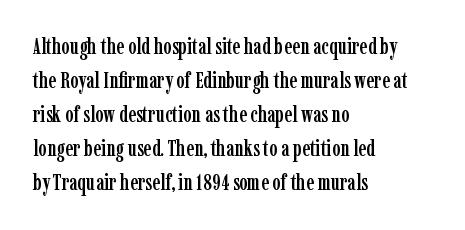
{"italic": "no", "underline": "no", "align": "left", "line_spacing": "normal", "line_spacing_ratio": 1.55, "letter_spacing": "normal", "letter_spacing_em": 0.0, "glyph_px": 22}
